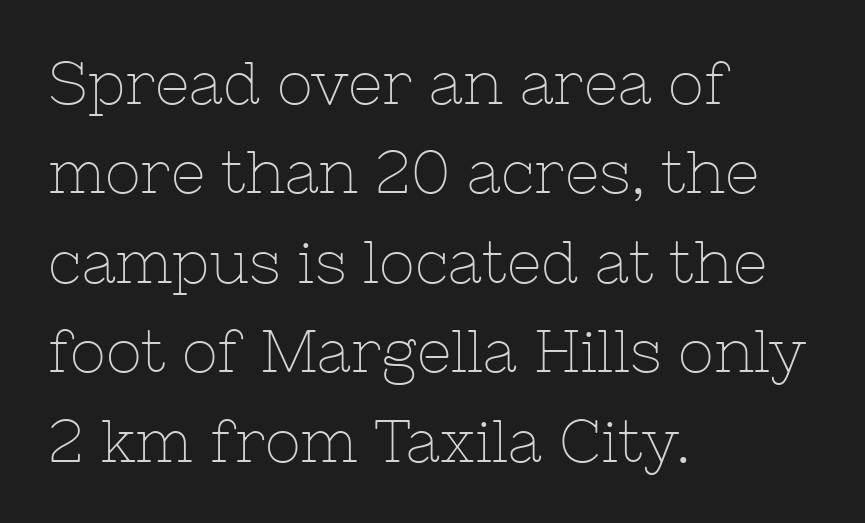
Q: Is the text bold? A: No.
Q: Is the text italic (slanted)? A: No, it is upright.
Q: Is the typeface a serif or a sans-serif typeface? A: Serif.
Q: Is the text underlined? A: No.
Q: How is the paragraph aligned? A: Left-aligned.
Q: Is the spacing between letters normal or unusually wide? A: Normal.
Q: Is the spacing between lines tight, normal or loose? A: Normal.
Q: Width (condensed, normal, or wide)? A: Normal.
Q: Stroke contrast? A: Low.
Q: x-height? A: Medium.
Q: Monospaced? A: No.
